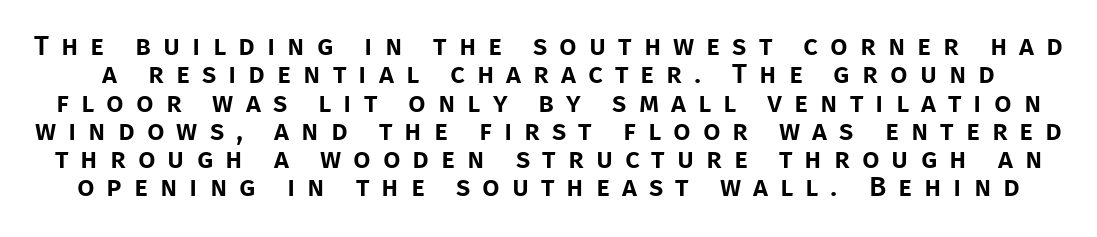
The image shows 28 px sans-serif type, upright; set tight line spacing (1.01x), unusually wide letter spacing (+0.43 em), not underlined; low stroke contrast and a large x-height.
